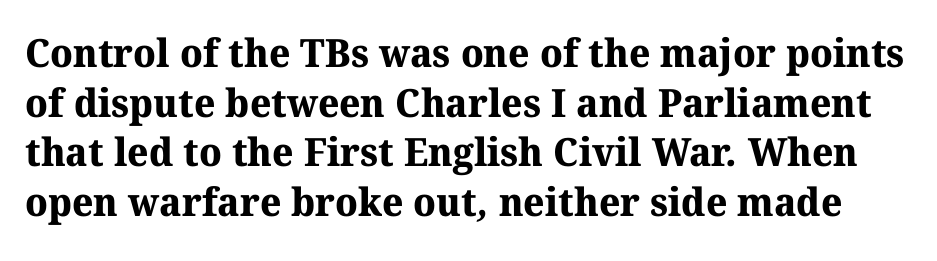
Q: Is the text bold? A: Yes.
Q: Is the typeface a serif or a sans-serif typeface? A: Serif.
Q: Is the text underlined? A: No.
Q: Is the spacing between letters normal or unusually wide? A: Normal.
Q: Is the spacing between lines tight, normal or loose? A: Normal.
Q: Width (condensed, normal, or wide)? A: Normal.
Q: Stroke contrast? A: Medium.
Q: x-height? A: Medium.
Q: Monospaced? A: No.
